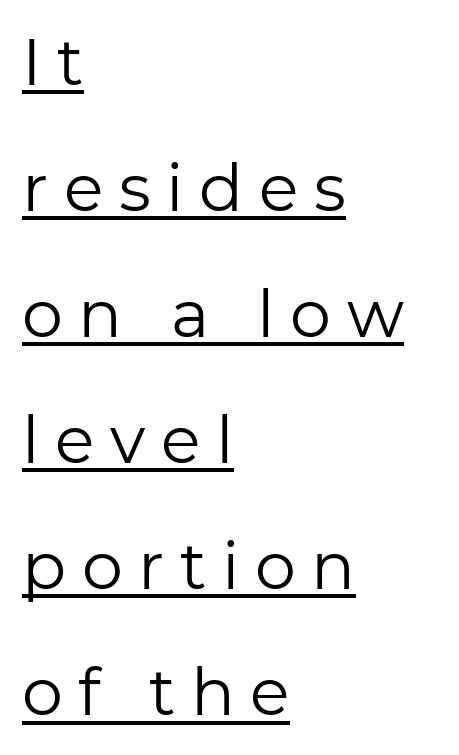
How would I describe the line gaps? Wide and relaxed. All the whitespace from short lines collects on the right. The letters advance in unequal steps, a hallmark of proportional type. The line texture is sparse and dotted thanks to wide tracking. Unbolded letterforms with no extra heft. A sans-serif font was chosen for this passage.
